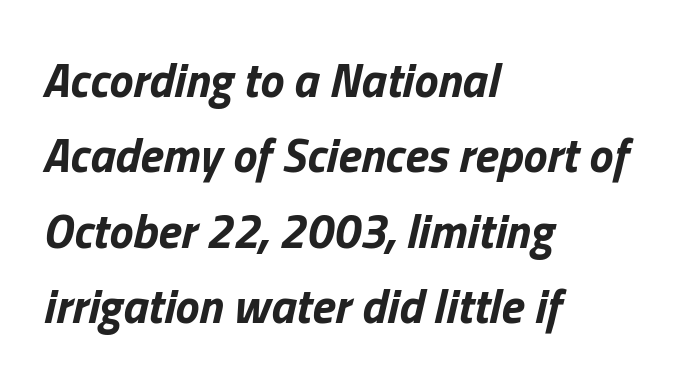
The image shows 48 px bold type, italic (leaning right); set left-aligned, normal line spacing (1.57x), normal letter spacing, not underlined; low stroke contrast and a medium x-height.
